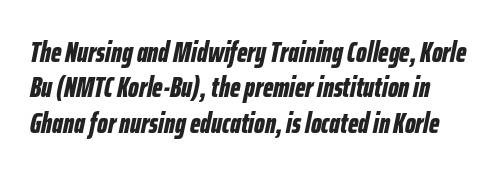
Q: Is the text bold? A: Yes.
Q: Is the text italic (slanted)? A: Yes, it leans right by about 12 degrees.
Q: Is the text underlined? A: No.
Q: Is the spacing between letters normal or unusually wide? A: Normal.
Q: Is the spacing between lines tight, normal or loose? A: Normal.
Q: Width (condensed, normal, or wide)? A: Condensed.
Q: Stroke contrast? A: Low.
Q: x-height? A: Medium.
Q: Monospaced? A: No.
